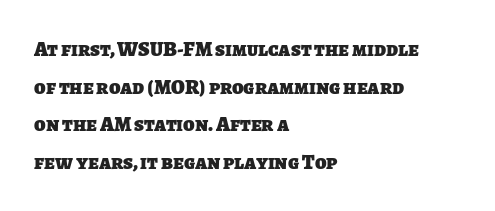
Strokes here are thick enough to call this a true bold. Nothing unusual about the tracking: characters are spaced as the font intends. Alignment: flush left. Descenders hang freely into open space.
